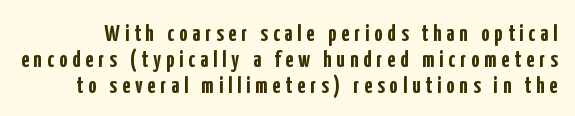
The image shows 23 px bold type, upright; set tight line spacing (1.12x), unusually wide letter spacing (+0.22 em), not underlined.
